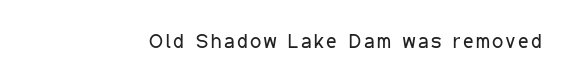
The type sits square on the baseline with zero lean. The strip under each line holds only bare page. Is the stroke heavy? The answer is a plain regular-or-lighter.
